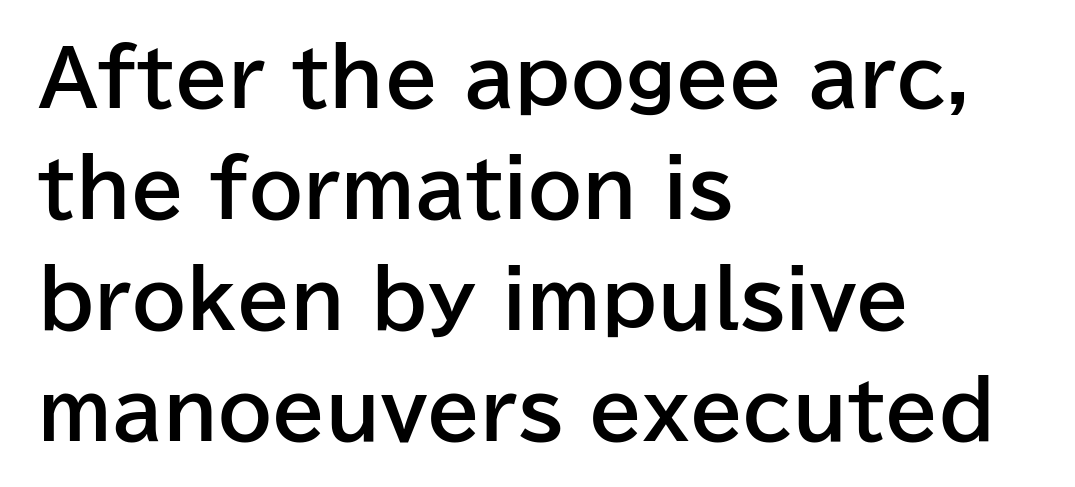
The image shows 77 px bold sans-serif type, upright; set left-aligned, normal line spacing (1.44x), normal letter spacing, not underlined; low stroke contrast and a medium x-height.
